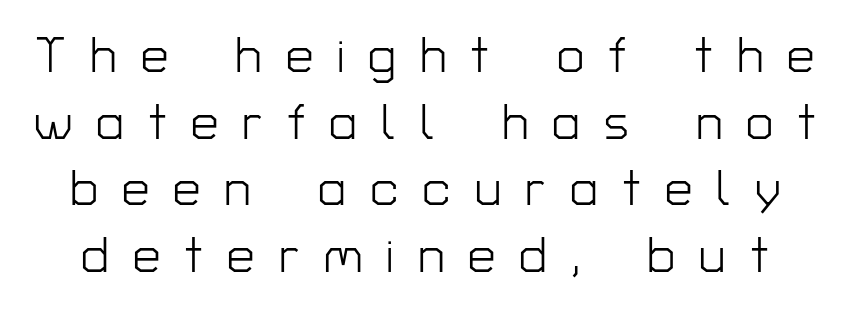
{"serif": "no", "italic": "no", "bold": "no", "weight": "light", "width": "normal", "stroke_contrast": "low", "x_height": "medium", "monospaced": "no", "underline": "no", "line_spacing": "normal", "line_spacing_ratio": 1.36, "letter_spacing": "wide", "letter_spacing_em": 0.49, "glyph_px": 49}
